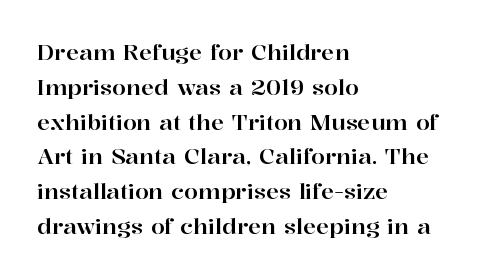
Q: Is the text italic (slanted)? A: No, it is upright.
Q: Is the text underlined? A: No.
Q: How is the paragraph aligned? A: Left-aligned.
Q: Is the spacing between letters normal or unusually wide? A: Normal.
Q: Is the spacing between lines tight, normal or loose? A: Normal.
